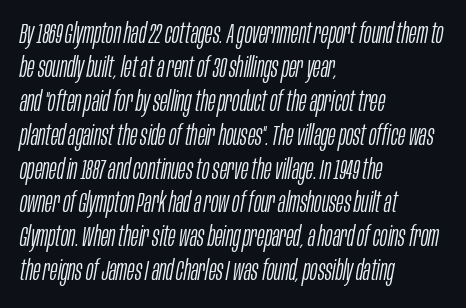
The image shows 28 px light, condensed type, italic (leaning right); set left-aligned, line spacing 1.21x, normal letter spacing, not underlined; low stroke contrast and a large x-height.
